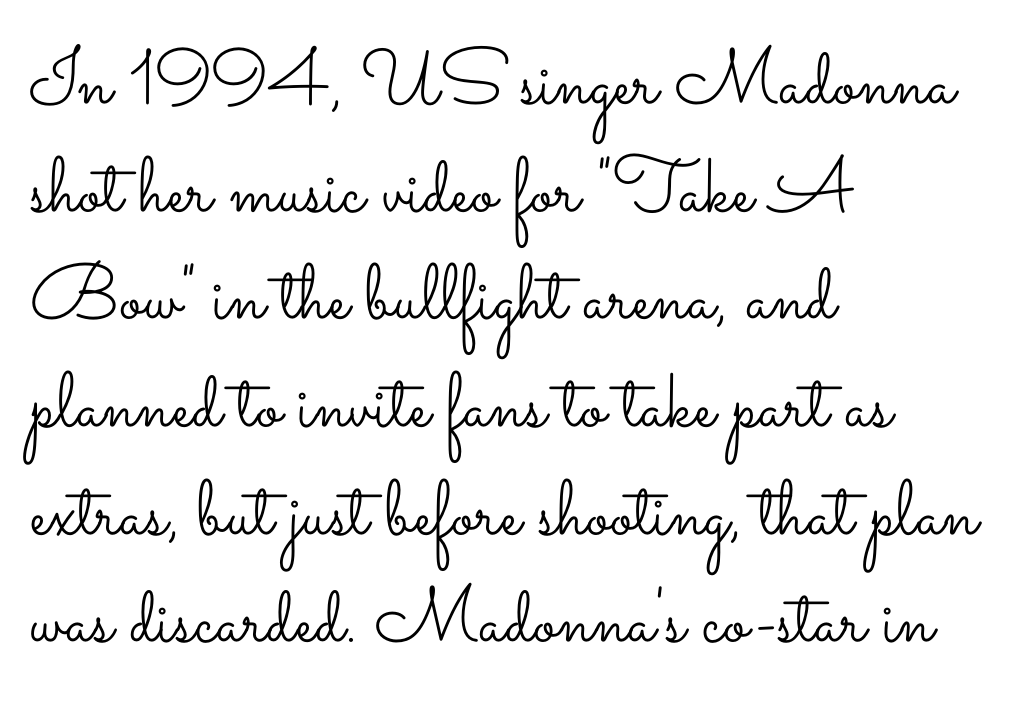
The image shows 78 px light, wide type; set left-aligned, normal line spacing (1.38x), normal letter spacing, not underlined; low stroke contrast and a small x-height.
